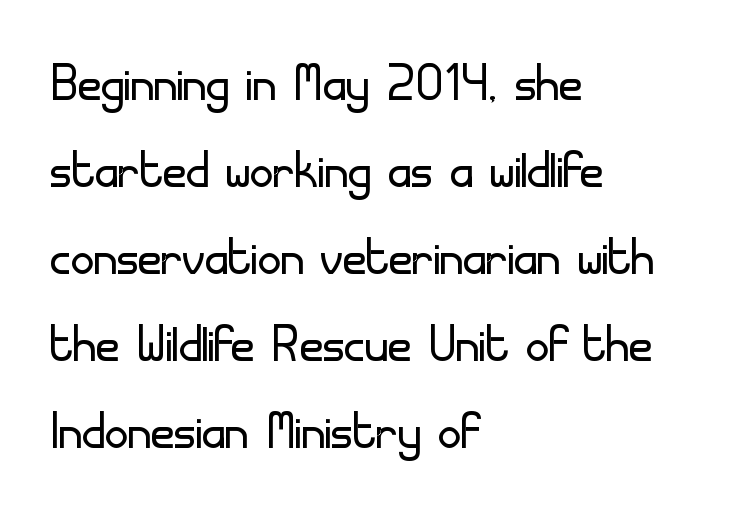
{"serif": "no", "italic": "no", "bold": "no", "weight": "light", "width": "normal", "stroke_contrast": "low", "x_height": "small", "monospaced": "no", "underline": "no", "align": "left", "line_spacing": "normal", "line_spacing_ratio": 1.36, "letter_spacing": "normal", "letter_spacing_em": 0.0, "glyph_px": 64}
